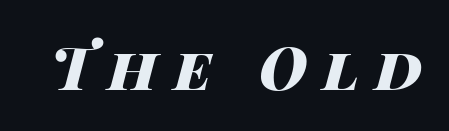
Here the designer chose a conventional face with non-uniform glyph widths. These lines have a slow, spaced-out rhythm from letter to letter. Each glyph is drawn with heavy, bold strokes. If you drew a line through each stem, it would be angled. Check under the words: just untouched page.
